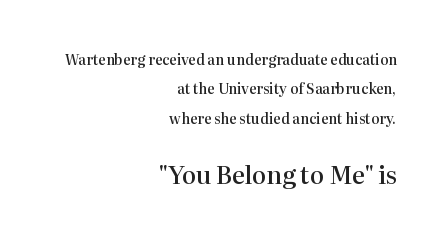
The letters in the lower block stand taller than those in the block above. The letters stand straight up with perfectly vertical stems. Observe the ordinary spacing: letters are neighbours, not strangers. A flush-right, rag-left setting is used for this passage. The face used here is a semibold: visibly heavier than regular, lighter than bold. The lines are spread far apart with generous leading.
